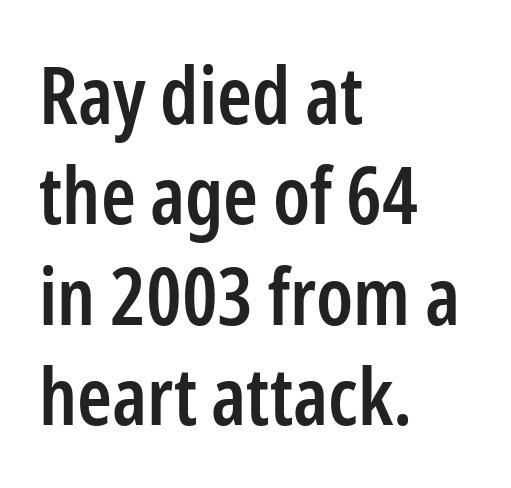
Regular leading. Slightly chunky letters — semibold, I'd say, not full bold. Is this a sans? Yes — the strokes have no serifs. Unmarked baselines from the first word to the last.
